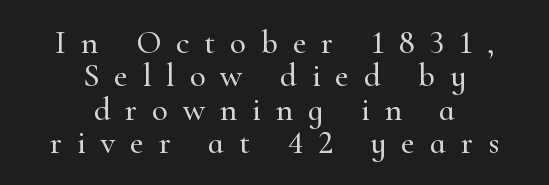
The image shows 33 px serif type, upright; set centered, tight line spacing (1.01x), unusually wide letter spacing (+0.45 em), not underlined; high stroke contrast and a small x-height.
